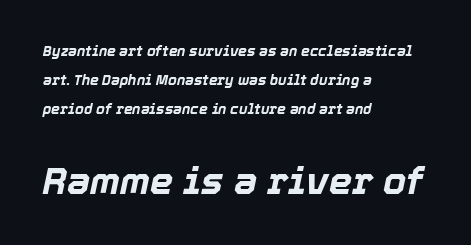
{"italic": "yes", "lean": "right", "slant_degrees": 12, "bold": "yes", "weight": "bold", "width": "normal", "x_height": "medium", "monospaced": "no", "underline": "no", "align": "left", "line_spacing": "loose", "line_spacing_ratio": 2.08, "letter_spacing": "normal", "letter_spacing_em": 0.0, "larger_block": "second", "size_ratio": 2.64, "glyph_px": 37}
